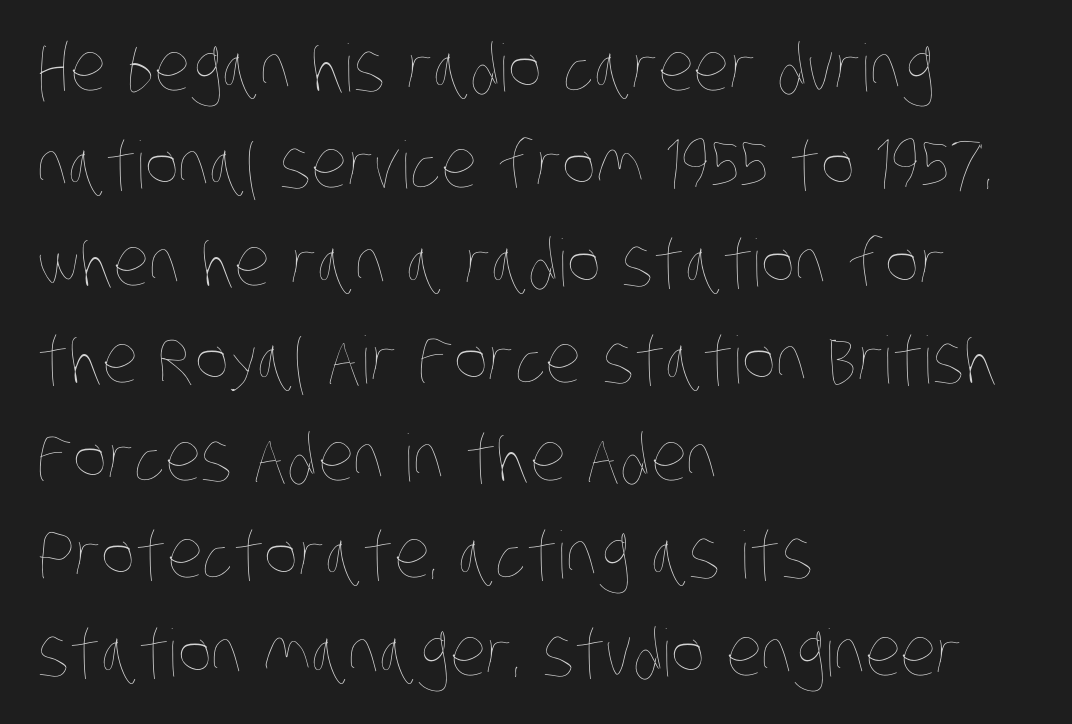
The image shows 65 px thin, condensed type; set left-aligned, normal line spacing (1.5x), normal letter spacing, not underlined; low stroke contrast and a large x-height.
